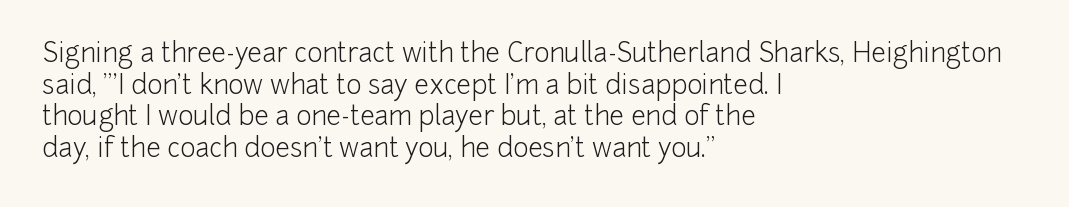
Nope, not italic — everything's standing straight. The font is comparable to plain body text, perhaps lighter. Inter-character spacing is left at the font's built-in metrics. The zone under the glyphs is completely vacant. These lines are set flush left with a ragged right edge.
